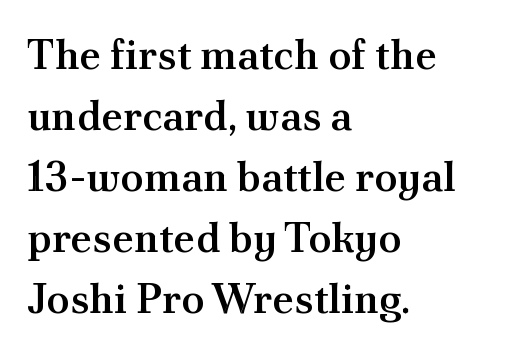
The image shows 42 px semibold serif type, upright; set left-aligned, normal line spacing (1.45x), normal letter spacing, not underlined; medium stroke contrast and a small x-height.
